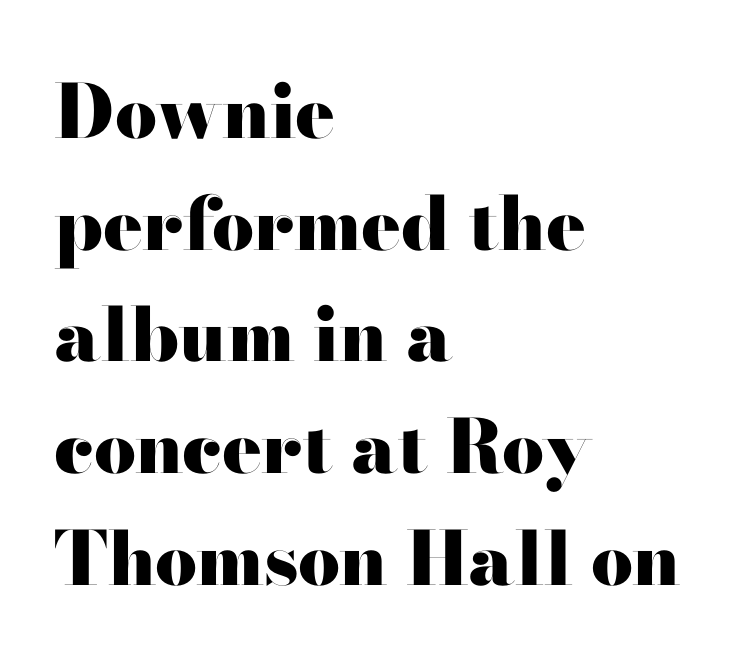
The image shows 74 px heavy, wide serif type, upright; set left-aligned, normal line spacing (1.51x), normal letter spacing, not underlined; high stroke contrast and a small x-height.
